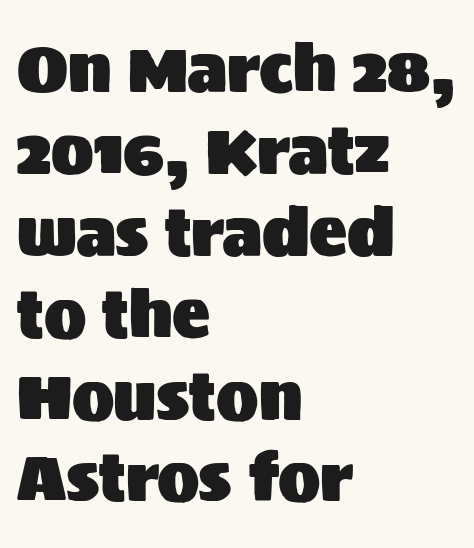
Glyph-to-glyph distance matches everyday printed text. Layout note: lines flush left. Regarding serifs, this sample does without them. Do the letters lean? They stand straight. Quick note: interline space is typical. Rule under the text: the space is simply empty.
